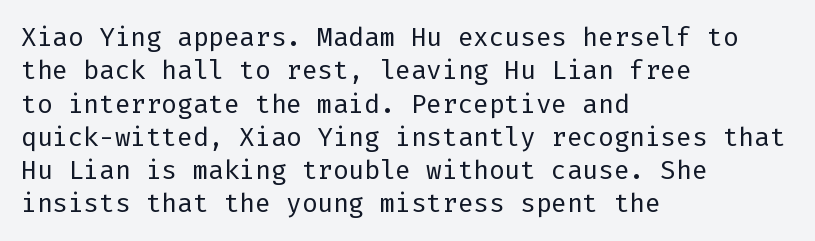
Compared with typical paragraphs, the rows here are spaced about the same. The letters stand straight up with perfectly vertical stems. Short and long lines alike share a common starting point at left. Is the stroke heavy? The answer is a plain regular-or-lighter. In terms of letterspacing, this is plain default setting. Just letters on the line, the space beneath them empty.
